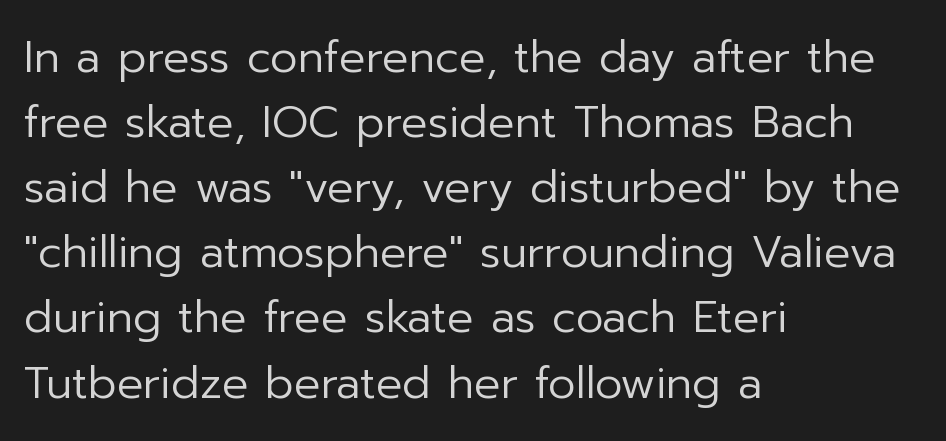
The image shows 44 px regular-weight sans-serif type, upright; set left-aligned, normal line spacing (1.48x), normal letter spacing, not underlined; low stroke contrast and a medium x-height.
